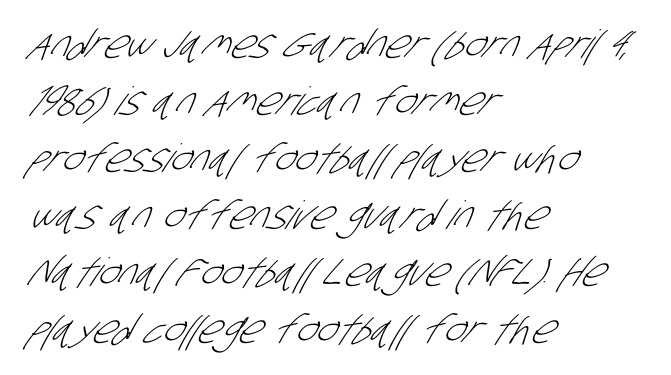
{"serif": "no", "bold": "no", "weight": "light", "width": "condensed", "stroke_contrast": "low", "x_height": "large", "monospaced": "no", "underline": "no", "align": "left", "line_spacing": "normal", "line_spacing_ratio": 1.46, "letter_spacing": "normal", "letter_spacing_em": 0.0, "glyph_px": 39}
